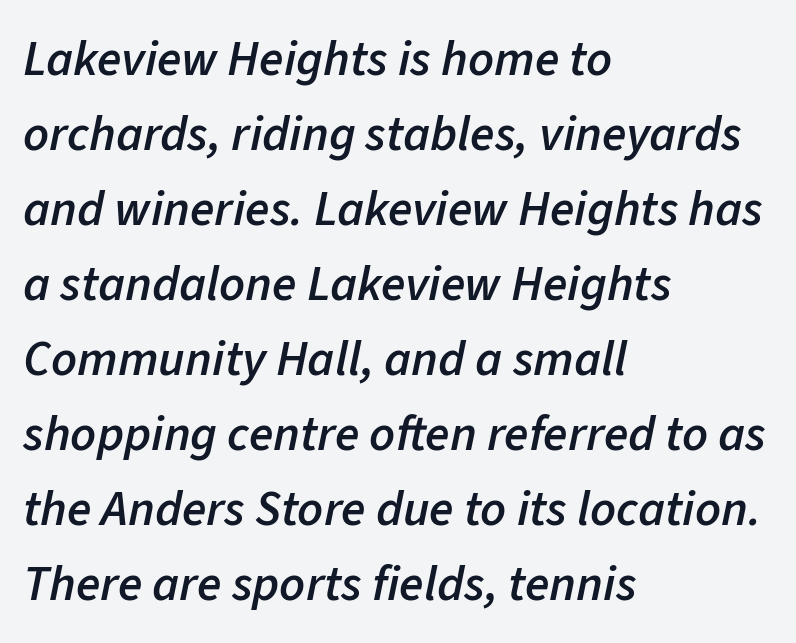
Students, note that the glyphs here touch the page at normal intervals. Do the characters align in a grid? No, the font is proportional. The glyphs look as if they've been sheared to an angle. Bare-footed words on every line. The rendering uses a moderate line-height, typical for paragraphs.
